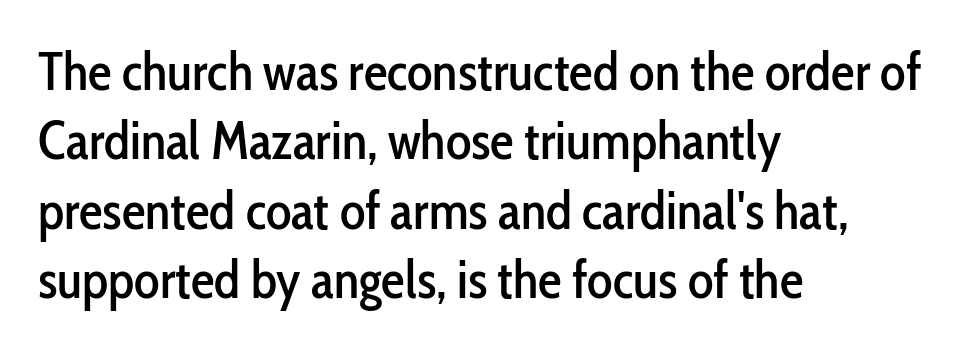
The image shows 53 px condensed sans-serif type, upright; set left-aligned, normal line spacing (1.31x), normal letter spacing, not underlined; low stroke contrast and a medium x-height.
